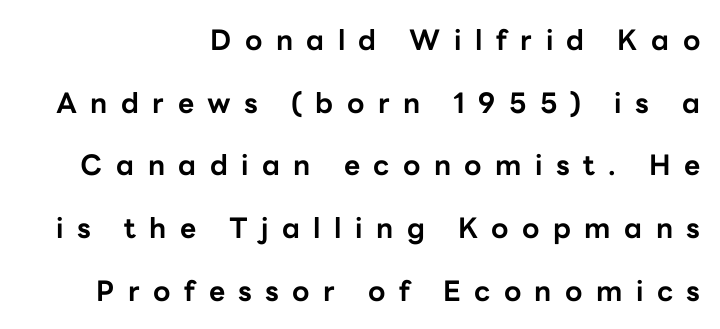
{"serif": "no", "italic": "no", "bold": "yes", "weight": "bold", "width": "normal", "stroke_contrast": "low", "x_height": "medium", "monospaced": "no", "underline": "no", "align": "right", "line_spacing": "loose", "line_spacing_ratio": 2.24, "letter_spacing": "wide", "letter_spacing_em": 0.48, "glyph_px": 28}
